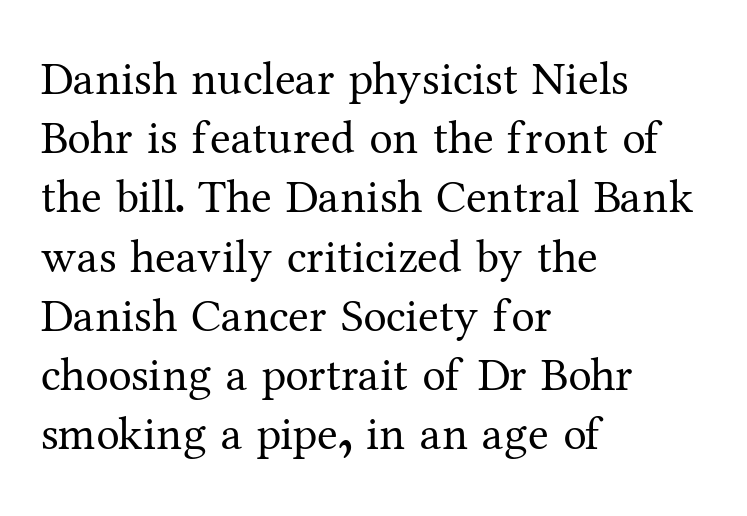
The image shows 47 px regular-weight serif type, upright; set left-aligned, normal line spacing (1.26x), normal letter spacing, not underlined; medium stroke contrast and a medium x-height.
